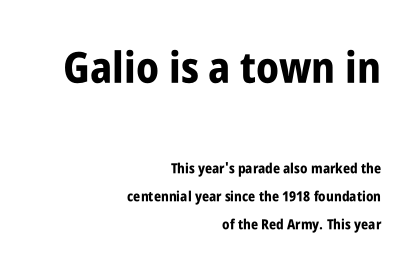
The specimen reads as upright at a glance. This sample has the flowing, uneven cadence of proportional lettering. The area under the type is left untouched. Which of the two is more prominent by size? The first, at the top. There is no visible air inserted between adjacent glyphs. Short and long lines alike share a common ending point at right.
